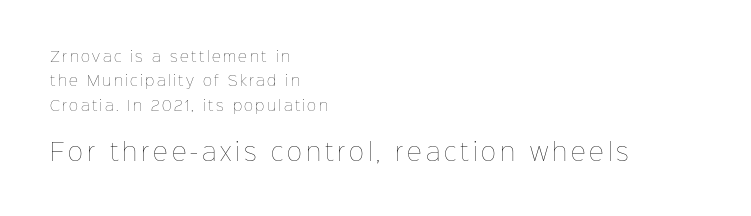
{"italic": "no", "bold": "no", "underline": "no", "align": "left", "line_spacing_ratio": 1.75, "larger_block": "second", "size_ratio": 1.64, "glyph_px": 23}
